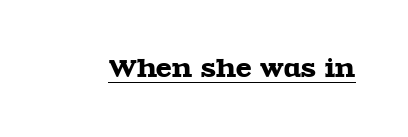
The image shows 23 px text type, upright; set normal letter spacing, underlined.
